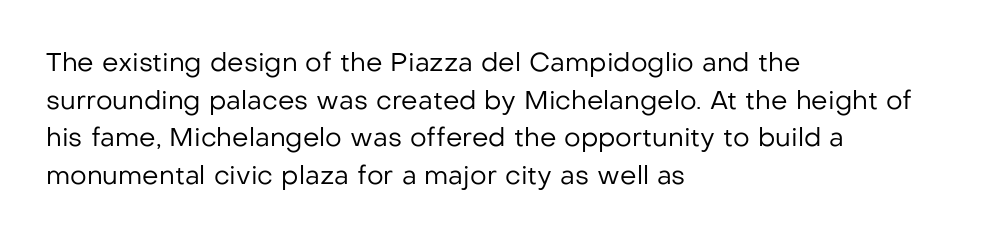
{"italic": "no", "bold": "no", "underline": "no", "align": "left", "line_spacing": "normal", "line_spacing_ratio": 1.45, "letter_spacing": "normal", "letter_spacing_em": 0.0, "glyph_px": 26}
